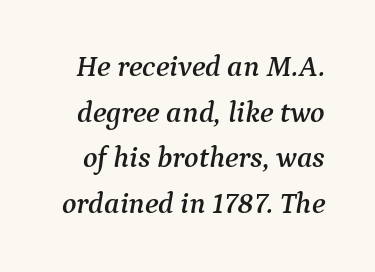
The image shows 30 px serif type, italic (leaning right); set normal line spacing (1.52x), normal letter spacing, not underlined; medium stroke contrast and a medium x-height.
